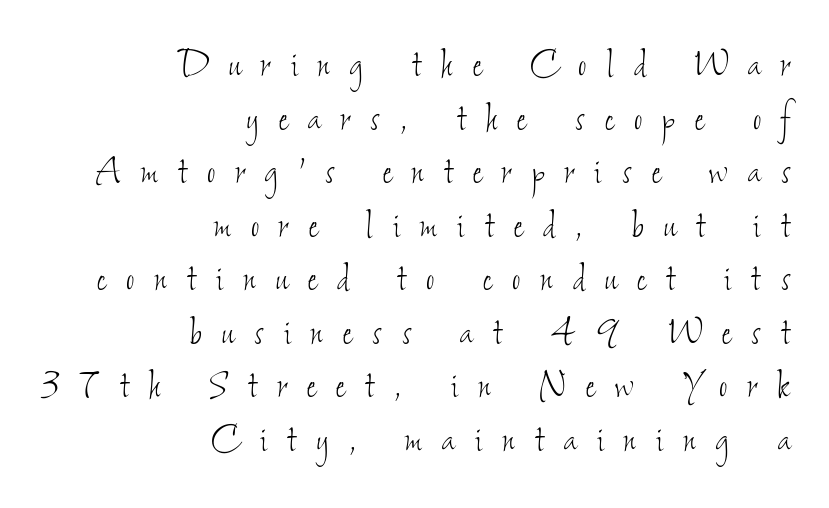
The image shows 45 px thin, condensed type; set right-aligned, line spacing 1.19x, unusually wide letter spacing (+0.45 em), not underlined; low stroke contrast and a small x-height.
